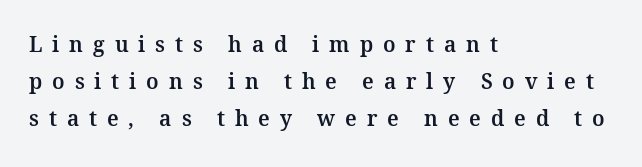
{"italic": "no", "underline": "no", "align": "left", "line_spacing_ratio": 1.76, "letter_spacing": "wide", "letter_spacing_em": 0.47, "glyph_px": 21}
